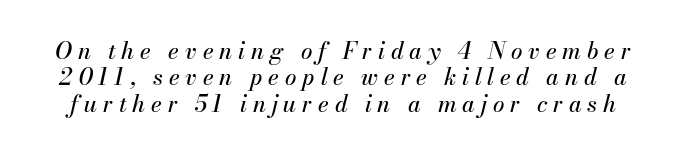
Q: Is the text italic (slanted)? A: Yes, it leans right by about 13 degrees.
Q: Is the text underlined? A: No.
Q: Is the spacing between letters normal or unusually wide? A: Unusually wide.
Q: Is the spacing between lines tight, normal or loose? A: Tight.
